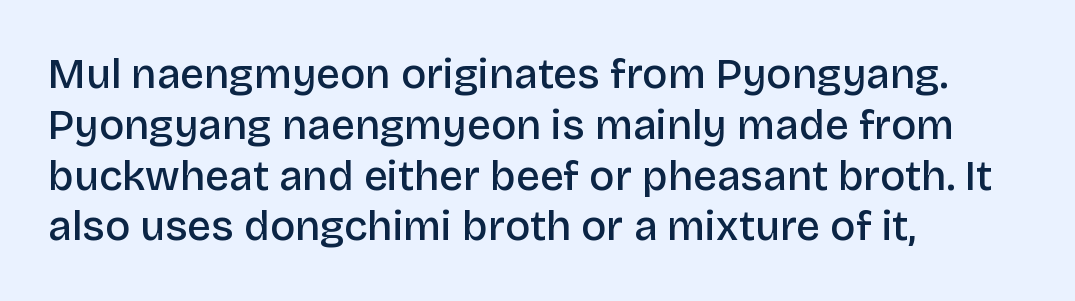
Quick note: not italic, upright. Letterform terminals end flat and unadorned throughout the passage. Caption: semibold face, moderately heavy strokes. Students, note that the glyphs here touch the page at normal intervals.
